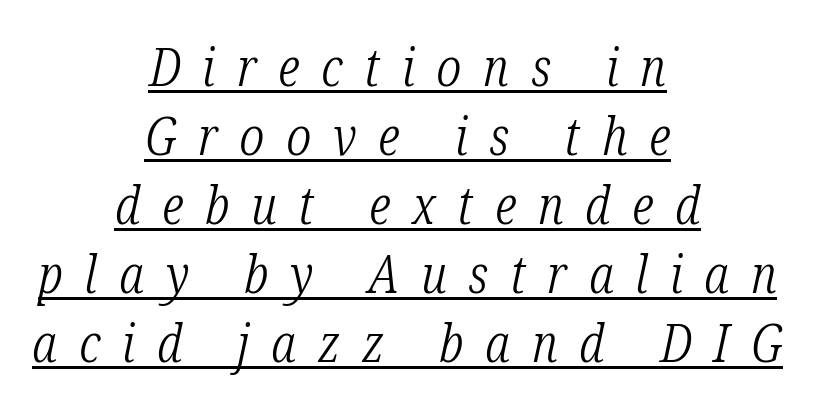
Short and long lines alike share a common midpoint. Baseline-to-baseline distance is the conventional proportion of letter height. Small tapered or slab feet sit at the stroke ends, so this counts as serif. Is this a fixed-width face? No — the glyphs have proportional, varying widths. The whole block is typeset with a tilt.
